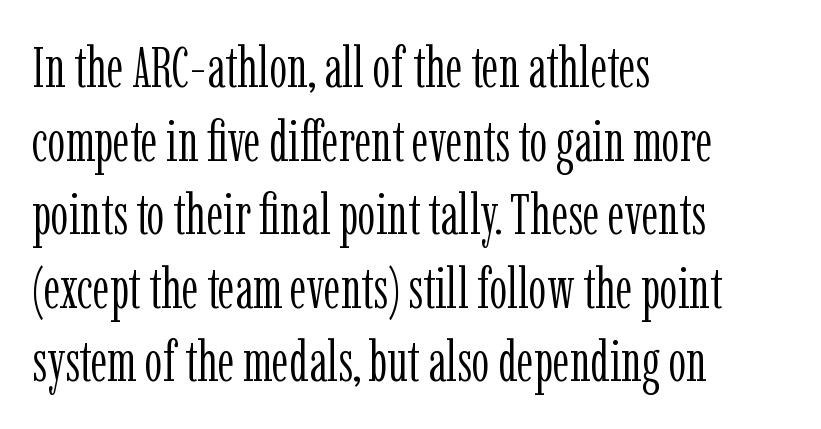
{"serif": "yes", "italic": "no", "bold": "no", "weight": "light", "width": "condensed", "stroke_contrast": "low", "x_height": "medium", "monospaced": "no", "underline": "no", "align": "left", "line_spacing": "normal", "line_spacing_ratio": 1.29, "letter_spacing": "normal", "letter_spacing_em": 0.0, "glyph_px": 57}
